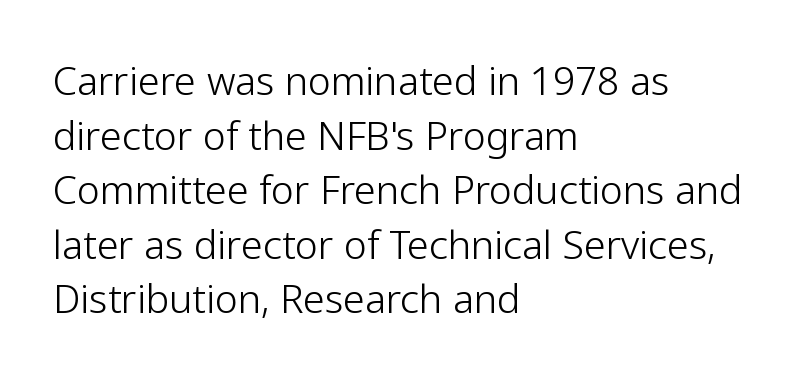
The line texture is even and compact thanks to regular tracking. Quick note: underline off. Does the type have serifs? No, each stem ends abruptly. Varying glyph widths throughout — classic text-font behaviour. The letters stand straight up with perfectly vertical stems.
